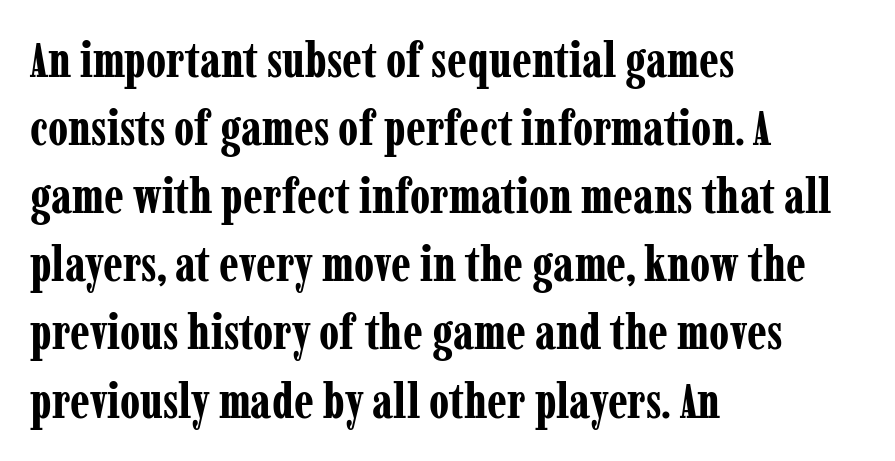
The image shows 49 px bold, condensed serif type, upright; set left-aligned, normal line spacing (1.39x), normal letter spacing, not underlined; low stroke contrast and a medium x-height.
